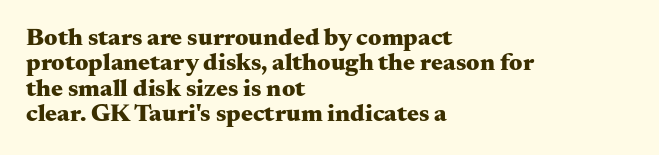
Q: Is the text bold? A: Yes.
Q: Is the text italic (slanted)? A: No, it is upright.
Q: Is the text underlined? A: No.
Q: How is the paragraph aligned? A: Left-aligned.
Q: Is the spacing between letters normal or unusually wide? A: Normal.
Q: Is the spacing between lines tight, normal or loose? A: Tight.
